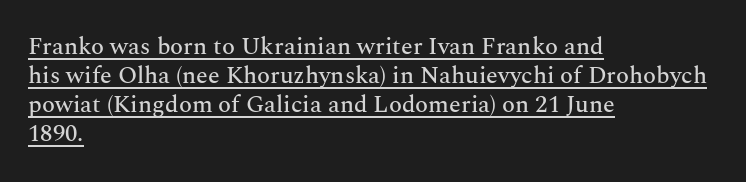
The image shows 24 px text type, upright; set left-aligned, line spacing 1.21x, normal letter spacing, underlined.
